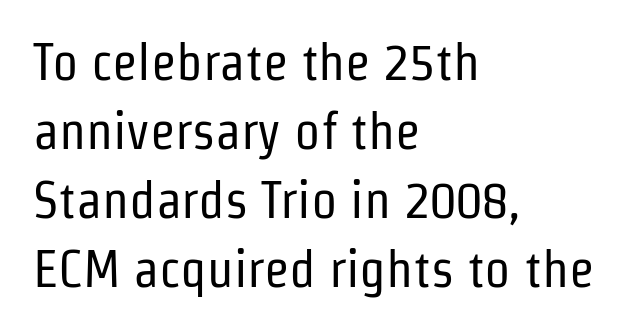
Q: Is the text bold? A: No.
Q: Is the text italic (slanted)? A: No, it is upright.
Q: Is the typeface a serif or a sans-serif typeface? A: Sans-serif.
Q: Is the text underlined? A: No.
Q: How is the paragraph aligned? A: Left-aligned.
Q: Is the spacing between letters normal or unusually wide? A: Normal.
Q: Is the spacing between lines tight, normal or loose? A: Normal.
Q: Width (condensed, normal, or wide)? A: Condensed.
Q: Stroke contrast? A: Low.
Q: x-height? A: Medium.
Q: Monospaced? A: No.
